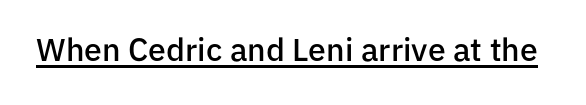
The image shows 32 px semibold sans-serif type, upright; set normal letter spacing, underlined; low stroke contrast and a medium x-height.
